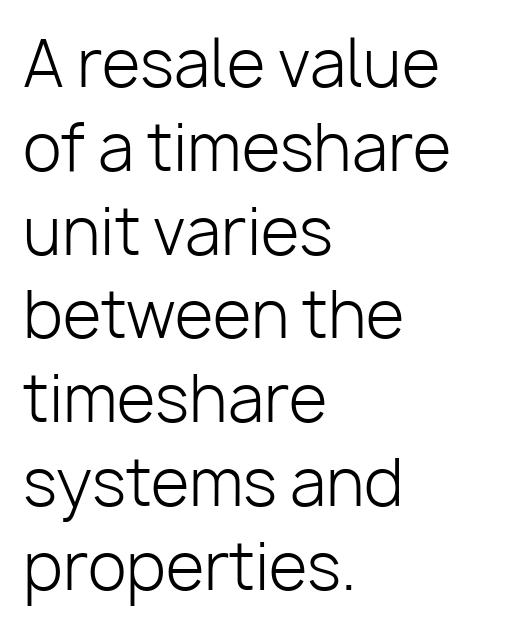
The image shows 63 px light sans-serif type, upright; set left-aligned, normal line spacing (1.33x), normal letter spacing, not underlined; low stroke contrast and a medium x-height.
